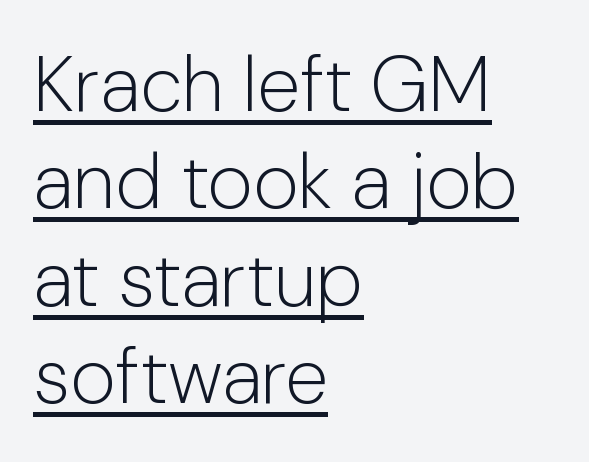
Q: Is the text bold? A: No.
Q: Is the text italic (slanted)? A: No, it is upright.
Q: Is the typeface a serif or a sans-serif typeface? A: Sans-serif.
Q: Is the text underlined? A: Yes.
Q: How is the paragraph aligned? A: Left-aligned.
Q: Is the spacing between letters normal or unusually wide? A: Normal.
Q: Is the spacing between lines tight, normal or loose? A: Normal.
Q: Width (condensed, normal, or wide)? A: Normal.
Q: Stroke contrast? A: Low.
Q: x-height? A: Medium.
Q: Monospaced? A: No.
